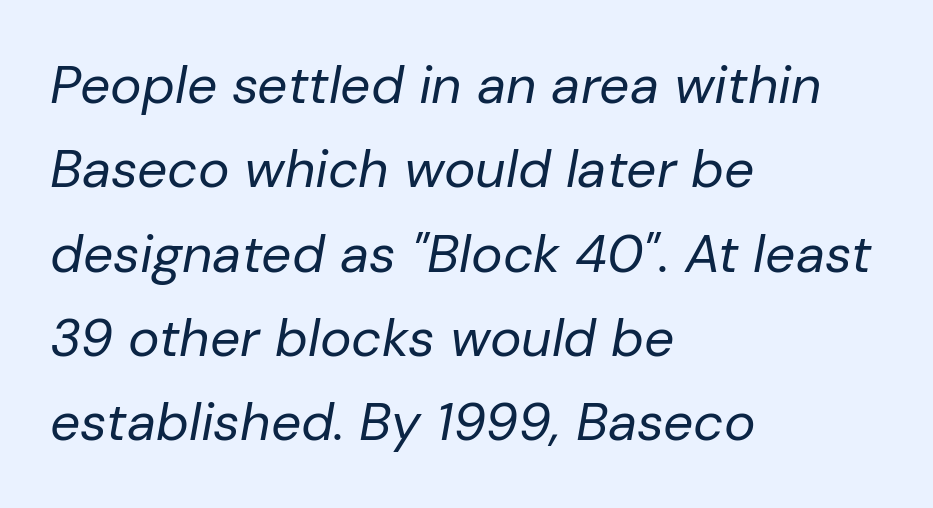
Q: Is the text bold? A: No.
Q: Is the text italic (slanted)? A: Yes, it leans right by about 10 degrees.
Q: Is the text underlined? A: No.
Q: How is the paragraph aligned? A: Left-aligned.
Q: Is the spacing between letters normal or unusually wide? A: Normal.
Q: Is the spacing between lines tight, normal or loose? A: Normal.
Q: Width (condensed, normal, or wide)? A: Normal.
Q: Stroke contrast? A: Low.
Q: x-height? A: Medium.
Q: Monospaced? A: No.
